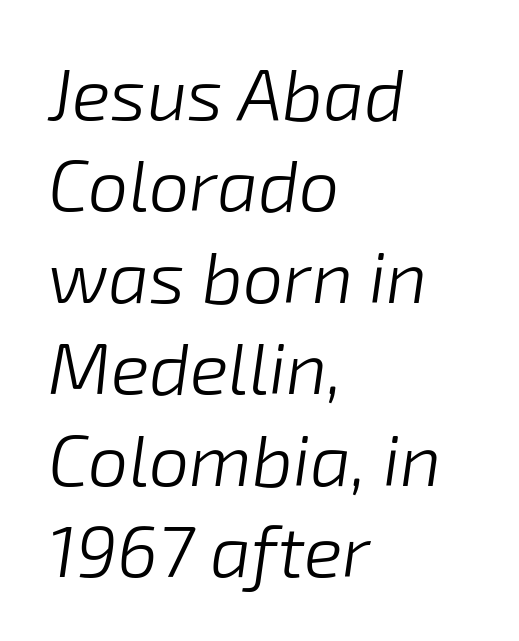
Q: Is the text bold? A: No.
Q: Is the text italic (slanted)? A: Yes, it leans right by about 8 degrees.
Q: Is the text underlined? A: No.
Q: How is the paragraph aligned? A: Left-aligned.
Q: Is the spacing between letters normal or unusually wide? A: Normal.
Q: Is the spacing between lines tight, normal or loose? A: Normal.
Q: Width (condensed, normal, or wide)? A: Normal.
Q: Stroke contrast? A: Low.
Q: x-height? A: Medium.
Q: Monospaced? A: No.
